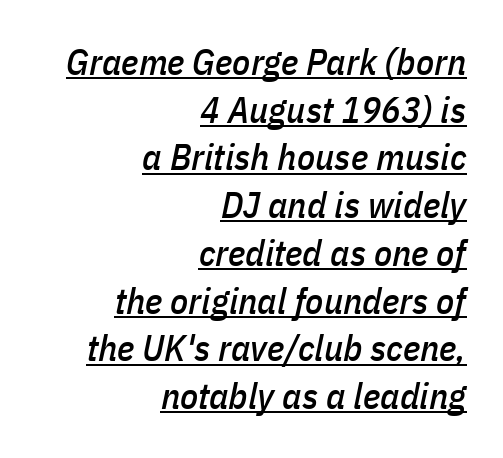
Q: Is the text italic (slanted)? A: Yes, it leans right by about 11 degrees.
Q: Is the text underlined? A: Yes.
Q: How is the paragraph aligned? A: Right-aligned.
Q: Is the spacing between letters normal or unusually wide? A: Normal.
Q: Is the spacing between lines tight, normal or loose? A: Normal.
Q: Width (condensed, normal, or wide)? A: Condensed.
Q: Stroke contrast? A: Low.
Q: x-height? A: Medium.
Q: Monospaced? A: No.
